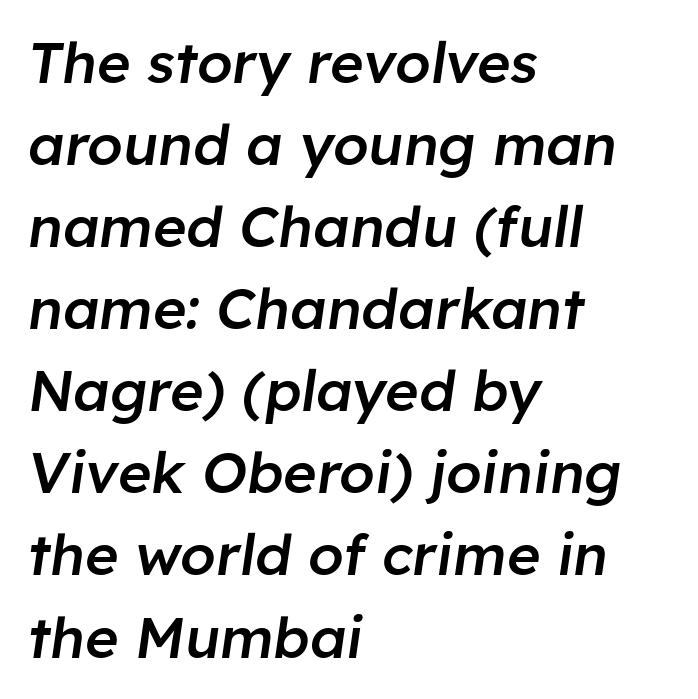
The image shows 57 px semibold type, italic (leaning right); set left-aligned, normal line spacing (1.44x), normal letter spacing, not underlined; low stroke contrast and a medium x-height.
